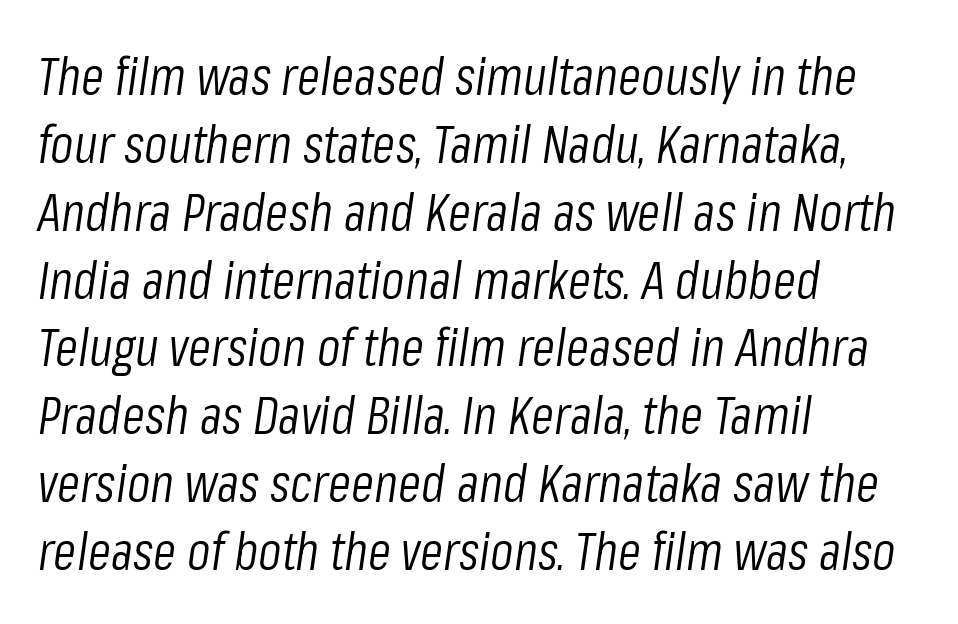
{"italic": "yes", "lean": "right", "slant_degrees": 8, "bold": "no", "weight": "light", "width": "condensed", "stroke_contrast": "low", "x_height": "medium", "monospaced": "no", "underline": "no", "align": "left", "line_spacing": "normal", "line_spacing_ratio": 1.28, "letter_spacing": "normal", "letter_spacing_em": 0.0, "glyph_px": 53}
